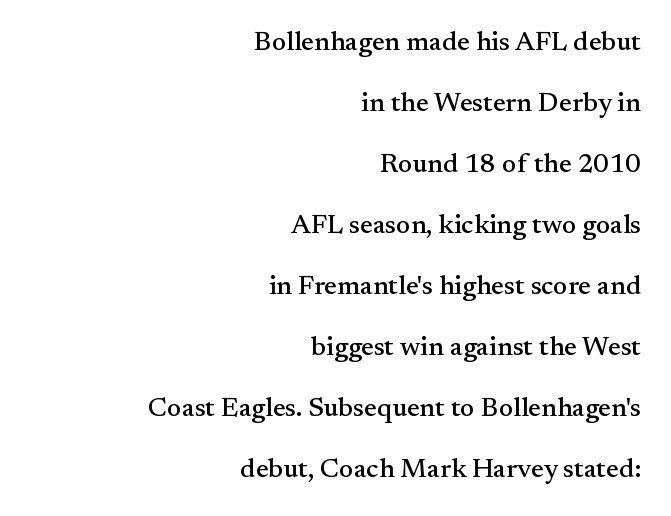
{"italic": "no", "underline": "no", "align": "right", "line_spacing": "loose", "line_spacing_ratio": 2.26, "letter_spacing": "normal", "letter_spacing_em": 0.0, "glyph_px": 27}
